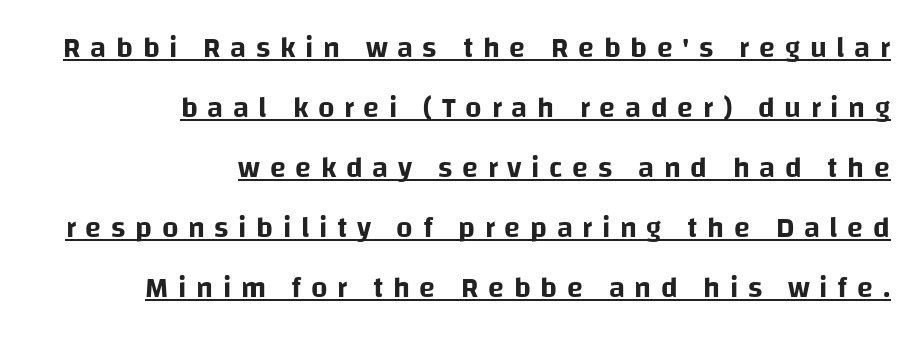
Q: Is the text italic (slanted)? A: No, it is upright.
Q: Is the typeface a serif or a sans-serif typeface? A: Sans-serif.
Q: Is the text underlined? A: Yes.
Q: How is the paragraph aligned? A: Right-aligned.
Q: Is the spacing between letters normal or unusually wide? A: Unusually wide.
Q: Is the spacing between lines tight, normal or loose? A: Loose.
Q: Width (condensed, normal, or wide)? A: Normal.
Q: Stroke contrast? A: Low.
Q: x-height? A: Large.
Q: Monospaced? A: No.
